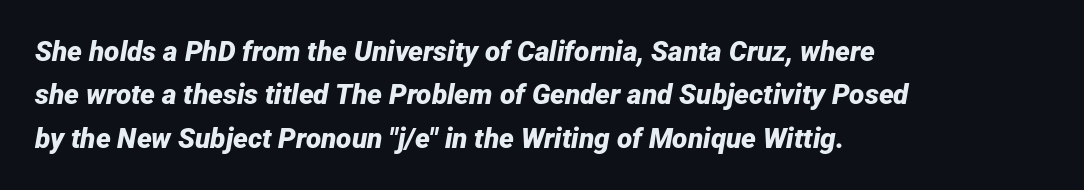
{"italic": "yes", "lean": "right", "slant_degrees": 12, "bold": "yes", "weight": "bold", "width": "normal", "stroke_contrast": "low", "x_height": "medium", "monospaced": "no", "underline": "no", "align": "left", "line_spacing": "normal", "line_spacing_ratio": 1.55, "letter_spacing": "normal", "letter_spacing_em": 0.0, "glyph_px": 28}
